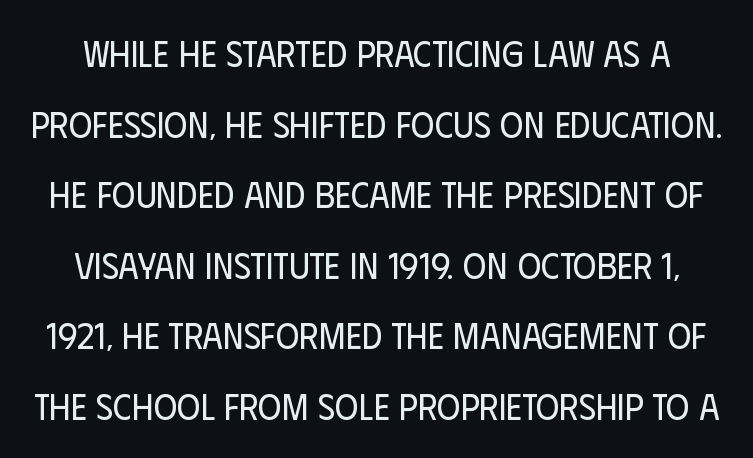
Q: Is the text bold? A: No.
Q: Is the text italic (slanted)? A: No, it is upright.
Q: Is the typeface a serif or a sans-serif typeface? A: Sans-serif.
Q: Is the text underlined? A: No.
Q: Is the spacing between letters normal or unusually wide? A: Normal.
Q: Is the spacing between lines tight, normal or loose? A: Loose.
Q: Width (condensed, normal, or wide)? A: Condensed.
Q: Stroke contrast? A: Low.
Q: x-height? A: Large.
Q: Monospaced? A: No.
